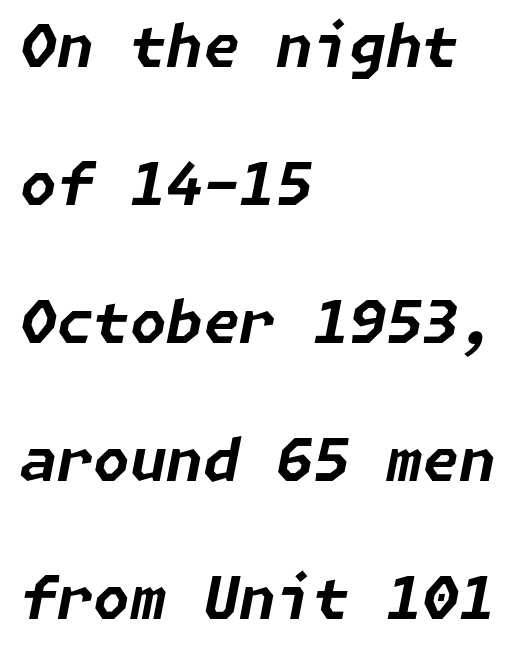
The image shows 59 px bold type, italic (leaning right); set left-aligned, loose line spacing (2.34x), normal letter spacing, not underlined; low stroke contrast and a medium x-height.
